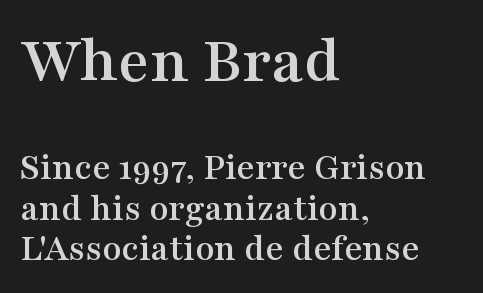
Tracking here is standard; glyphs follow each other at the usual distance. These lines stack with their left ends in a neat column. Quick note: interline space is minimal. Which of the two is more prominent by size? The first, at the top.
